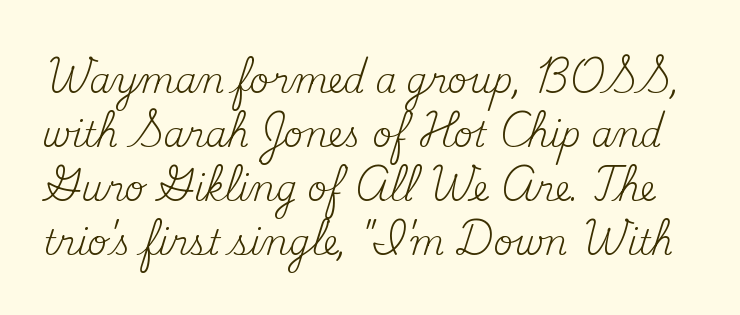
Line spacing here is normal. Only glyphs here, with clear space below each row. Unlike a clean sans, this face finishes its strokes with serifs. Proportional: the letters do not fall into vertical columns.
